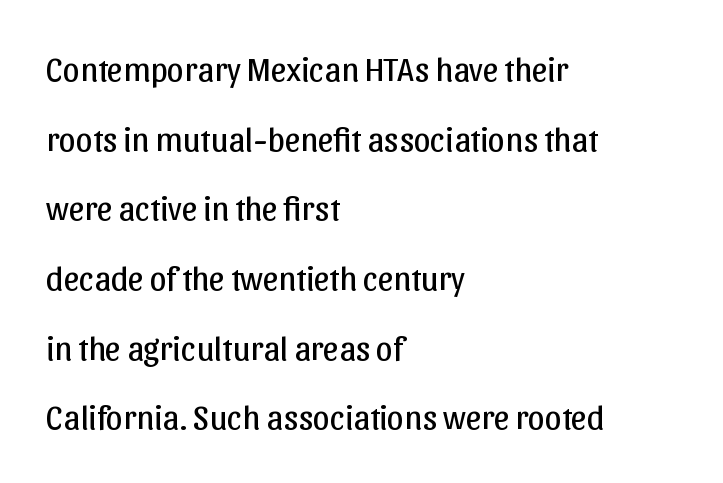
Q: Is the text bold? A: No.
Q: Is the text italic (slanted)? A: No, it is upright.
Q: Is the typeface a serif or a sans-serif typeface? A: Sans-serif.
Q: Is the text underlined? A: No.
Q: How is the paragraph aligned? A: Left-aligned.
Q: Is the spacing between letters normal or unusually wide? A: Normal.
Q: Is the spacing between lines tight, normal or loose? A: Loose.
Q: Width (condensed, normal, or wide)? A: Normal.
Q: Stroke contrast? A: Low.
Q: x-height? A: Medium.
Q: Monospaced? A: No.
